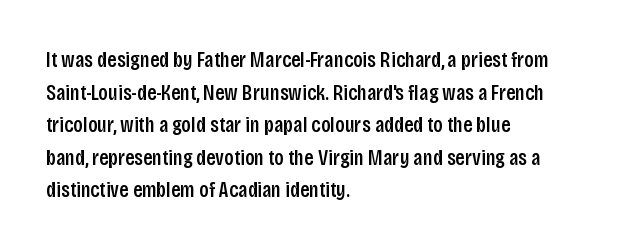
Short and long lines alike share a common starting point at left. Quick note: not italic, upright. In terms of leading, this rendering sits right in the middle. The gap between lines stays unmarked.
